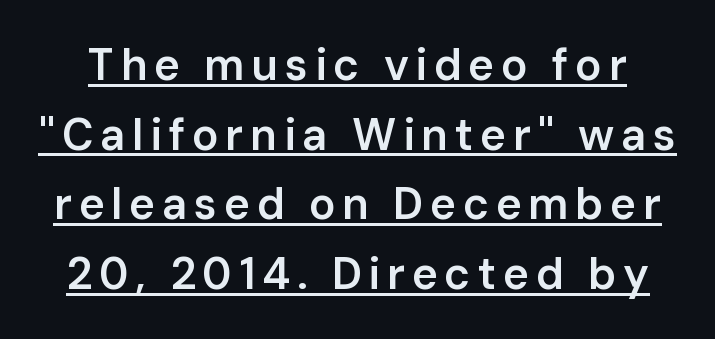
Q: Is the text bold? A: Semi-bold.
Q: Is the text italic (slanted)? A: No, it is upright.
Q: Is the typeface a serif or a sans-serif typeface? A: Sans-serif.
Q: Is the text underlined? A: Yes.
Q: Is the spacing between lines tight, normal or loose? A: Normal.
Q: Width (condensed, normal, or wide)? A: Normal.
Q: Stroke contrast? A: Low.
Q: x-height? A: Medium.
Q: Monospaced? A: No.
